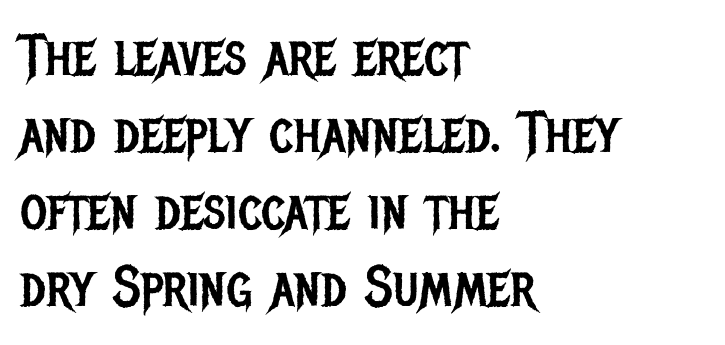
{"serif": "no", "italic": "no", "bold": "no", "weight": "regular", "width": "condensed", "stroke_contrast": "low", "x_height": "large", "monospaced": "no", "underline": "no", "align": "left", "line_spacing": "normal", "line_spacing_ratio": 1.33, "letter_spacing": "normal", "letter_spacing_em": 0.0, "glyph_px": 58}
